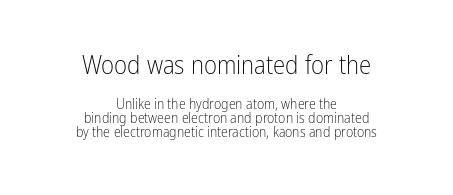
The specimen reads as upright at a glance. Closely set lines give the paragraph a compact silhouette. Large over small — that's the arrangement of the two blocks here. Caption: multi-line text, centered on the measure. The face used here is rendered with its standard letterfit.
